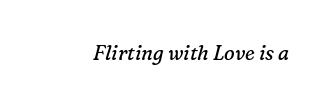
The lettering tilts uniformly, giving the passage an italic look. Descenders are the only things crossing below the line. The rendering keeps characters at their native spacing. A quiet, ordinary-to-light weight characterises the typeface.
